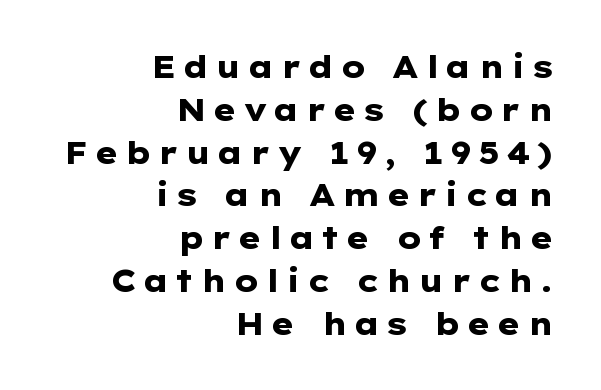
Q: Is the text bold? A: Yes.
Q: Is the text italic (slanted)? A: No, it is upright.
Q: Is the typeface a serif or a sans-serif typeface? A: Sans-serif.
Q: Is the text underlined? A: No.
Q: How is the paragraph aligned? A: Right-aligned.
Q: Is the spacing between lines tight, normal or loose? A: Normal.
Q: Width (condensed, normal, or wide)? A: Wide.
Q: Stroke contrast? A: Low.
Q: x-height? A: Medium.
Q: Monospaced? A: No.
